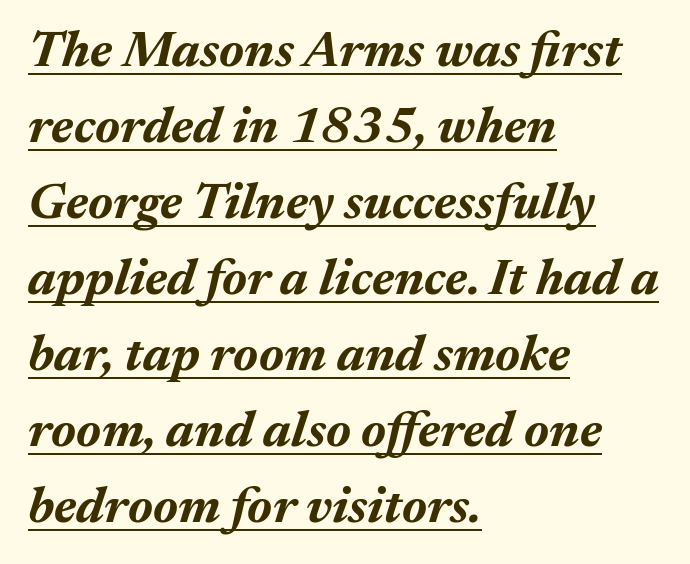
The image shows 51 px bold type, italic (leaning right); set left-aligned, normal line spacing (1.49x), normal letter spacing, underlined; medium stroke contrast and a medium x-height.
